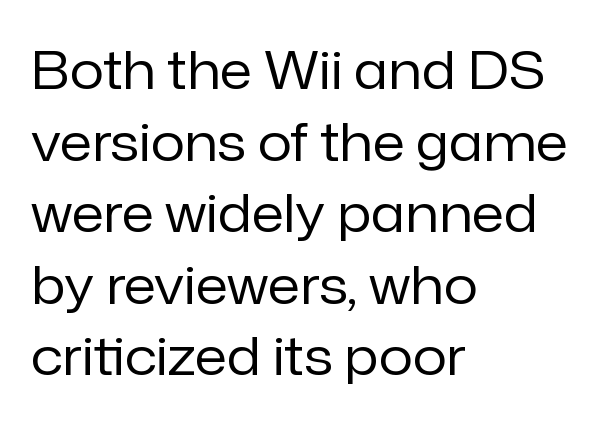
The image shows 53 px regular-weight sans-serif type, upright; set left-aligned, normal line spacing (1.35x), normal letter spacing, not underlined; low stroke contrast and a medium x-height.
